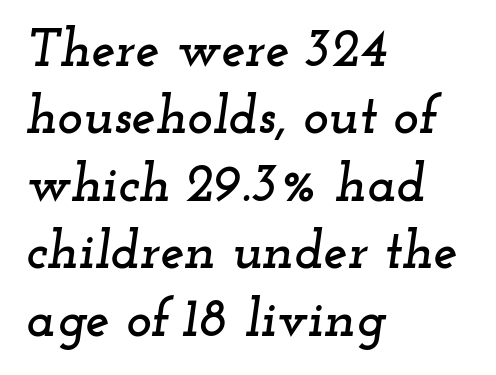
Spacing between characters is what you'd get straight out of the box. Note: serifs present on the glyphs. If you drew a line through each stem, it would be angled. Plain, unruled lines of type.
